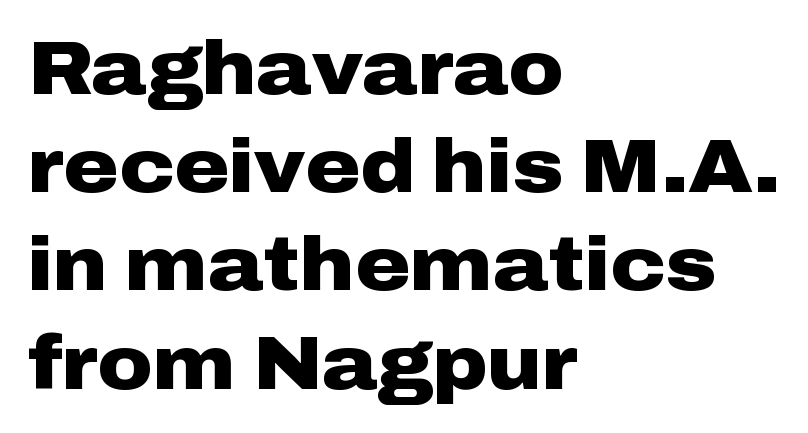
{"serif": "no", "italic": "no", "bold": "yes", "weight": "heavy", "width": "wide", "stroke_contrast": "low", "x_height": "medium", "monospaced": "no", "underline": "no", "align": "left", "line_spacing": "normal", "line_spacing_ratio": 1.31, "letter_spacing": "normal", "letter_spacing_em": 0.0, "glyph_px": 75}
